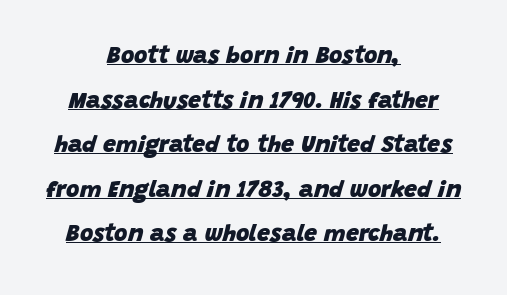
Q: Is the text bold? A: Yes.
Q: Is the text italic (slanted)? A: Yes, it leans right by about 15 degrees.
Q: Is the text underlined? A: Yes.
Q: How is the paragraph aligned? A: Centered.
Q: Is the spacing between letters normal or unusually wide? A: Normal.
Q: Is the spacing between lines tight, normal or loose? A: Loose.
